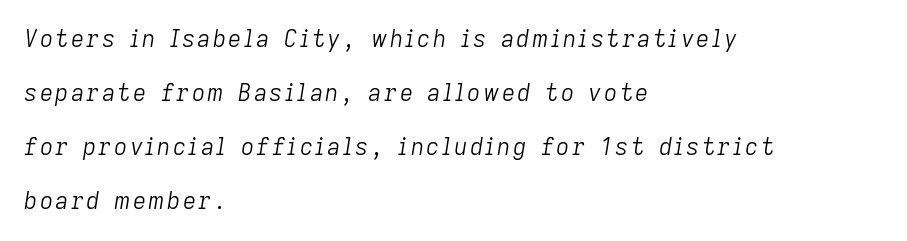
The image shows 23 px text type, italic (leaning right); set left-aligned, loose line spacing (2.35x), not underlined.
